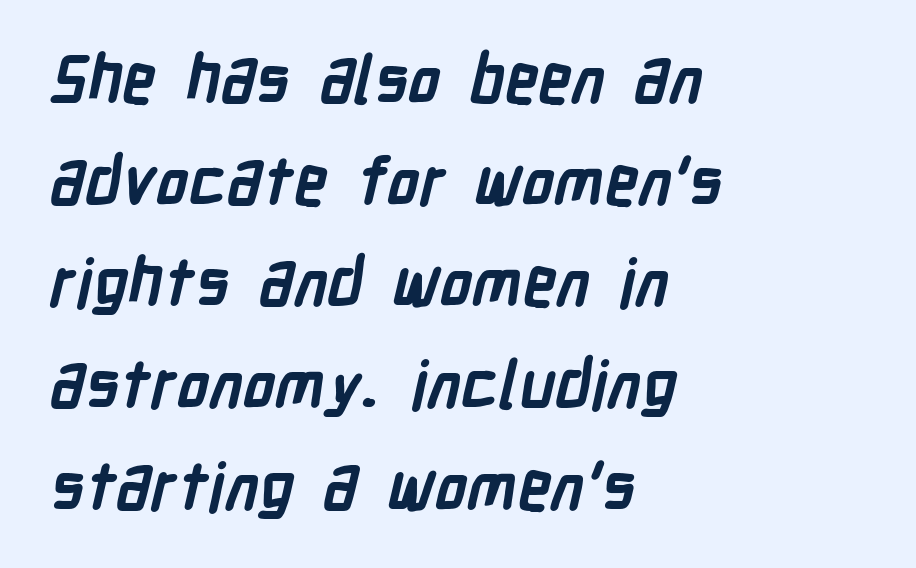
The line texture is even and compact thanks to regular tracking. Proportional: the letters do not fall into vertical columns. Honestly, there is no underline to notice here at all. Reading down the column, the eye jumps a familiar distance to each next line. A student would call this left alignment; a typographer would say flush left, rag right. You'd pick this weight for a headline — it's a proper bold.
